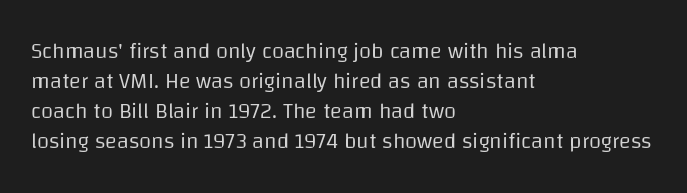
Q: Is the text bold? A: No.
Q: Is the text italic (slanted)? A: No, it is upright.
Q: Is the text underlined? A: No.
Q: How is the paragraph aligned? A: Left-aligned.
Q: Is the spacing between letters normal or unusually wide? A: Normal.
Q: Is the spacing between lines tight, normal or loose? A: Normal.
